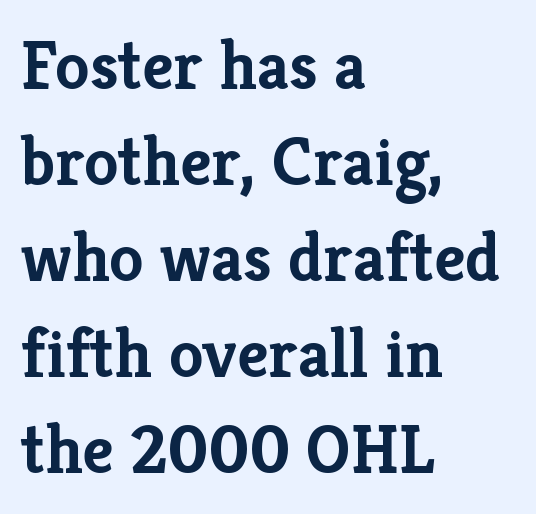
{"serif": "yes", "italic": "no", "bold": "yes", "weight": "semibold", "width": "normal", "stroke_contrast": "low", "x_height": "medium", "monospaced": "no", "underline": "no", "align": "left", "line_spacing": "normal", "line_spacing_ratio": 1.39, "letter_spacing": "normal", "letter_spacing_em": 0.0, "glyph_px": 69}
